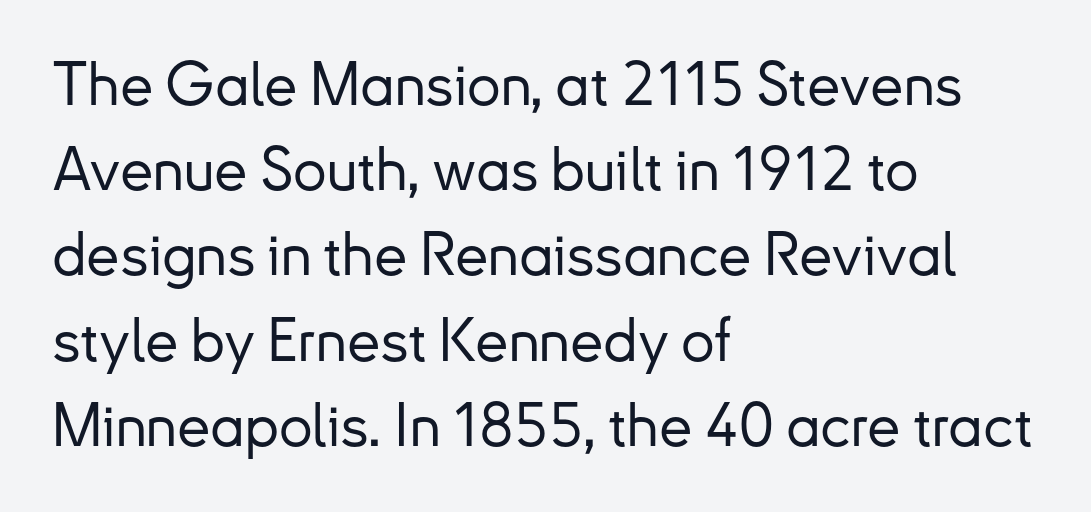
These lines sit exactly where default settings would place them. The specimen reads as upright at a glance. Character widths vary here, with narrow letters taking less room than wide ones. The tracking reads as untouched default to a designer's eye.
